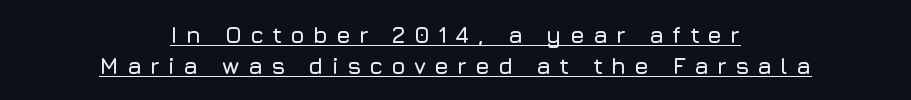
{"italic": "no", "underline": "yes", "align": "center", "line_spacing": "normal", "line_spacing_ratio": 1.34, "letter_spacing": "wide", "letter_spacing_em": 0.36, "glyph_px": 23}
